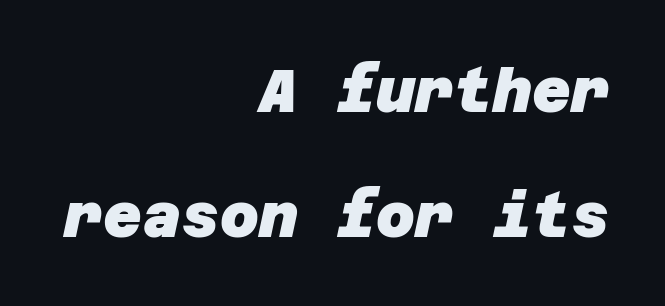
The image shows 60 px heavy sans-serif type; set right-aligned, loose line spacing (2.08x), normal letter spacing, not underlined; low stroke contrast and a large x-height.
